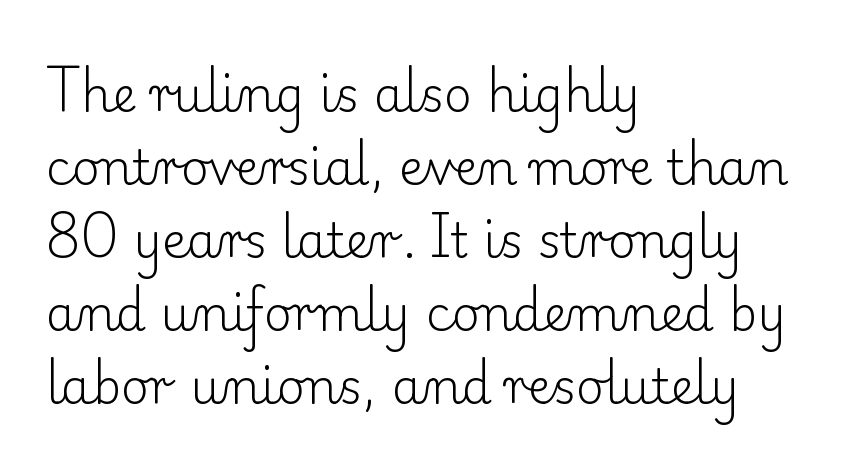
The image shows 48 px light type, upright; set left-aligned, normal line spacing (1.52x), normal letter spacing, not underlined; low stroke contrast and a small x-height.
